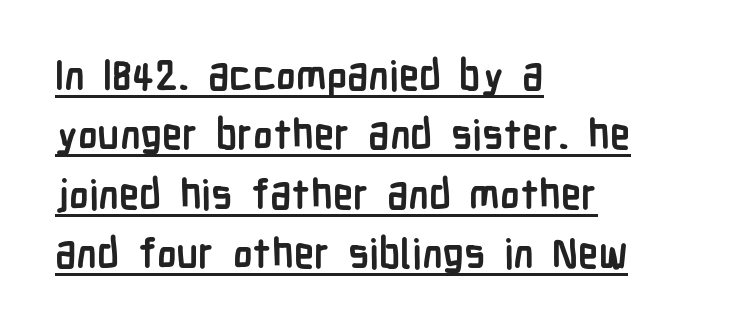
Italic? Not at all — the glyphs are vertical. Standard letterfit; no display-style spreading of the glyphs. The glyphs in this specimen are sans serif. The ragged edge is on the right, which tells us the setting is flush left.
